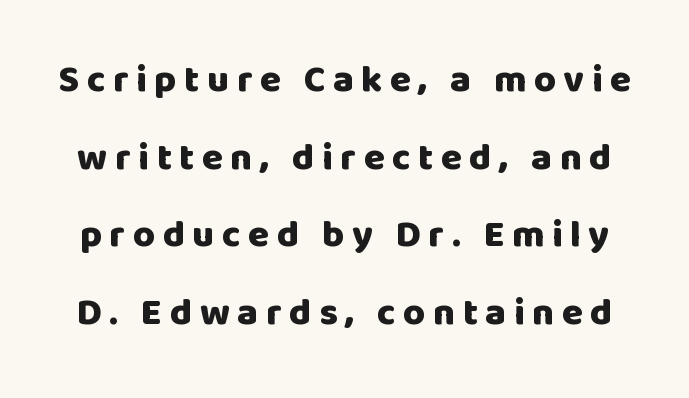
A roman cut, with each character standing at attention. Unlike a traditional serif, this face leaves its strokes unadorned. Descender tails drop into unmarked territory. Strokes here are thick enough to call this a true bold.
